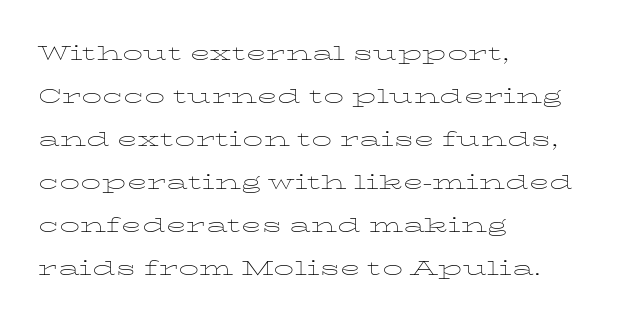
The image shows 27 px text type, upright; set left-aligned, normal line spacing (1.59x), normal letter spacing, not underlined.
